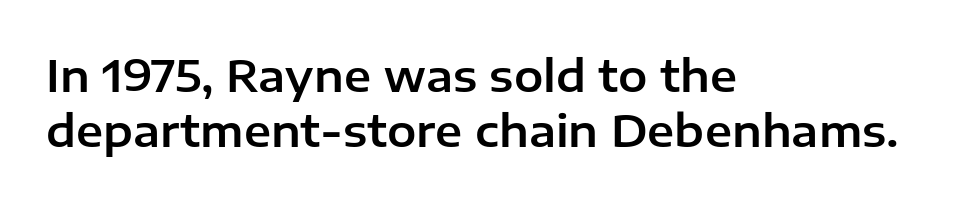
The image shows 44 px sans-serif type, upright; set left-aligned, line spacing 1.24x, normal letter spacing, not underlined; low stroke contrast and a medium x-height.
